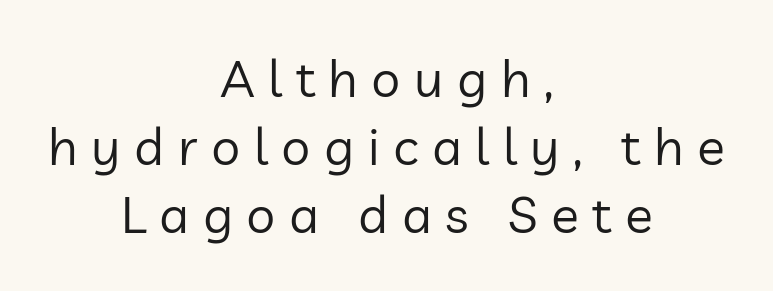
The image shows 52 px regular-weight sans-serif type, upright; set centered, normal line spacing (1.31x), unusually wide letter spacing (+0.26 em), not underlined; low stroke contrast and a medium x-height.
